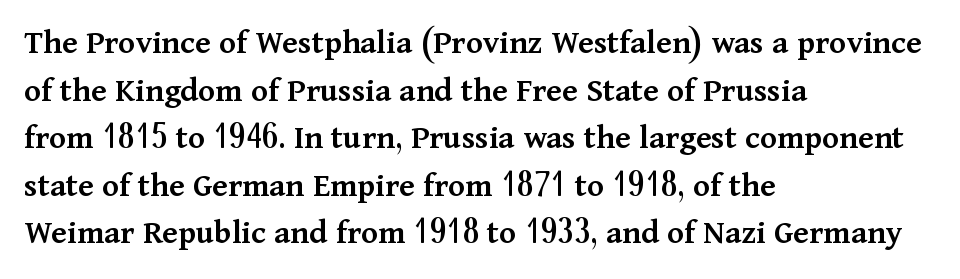
This sample is left-justified, so line endings fall wherever the words run out. The face used here is a semibold: visibly heavier than regular, lighter than bold. Anything drawn beneath the words? Only blank space. Evenly set lines give the paragraph a standard silhouette. Look at the tracking — it's just the regular setting, nothing added. Style check: upright.
